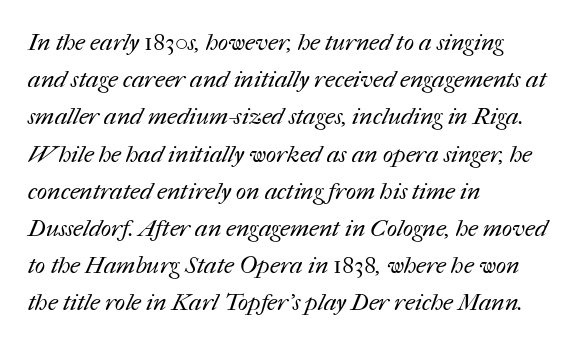
Beneath every word, the page is bare. The leading is moderate, giving the passage an even texture. This sample uses plain, unmodified letter spacing. Vertical stems look standard width or narrower in stroke. This sample is left-justified, so line endings fall wherever the words run out.
